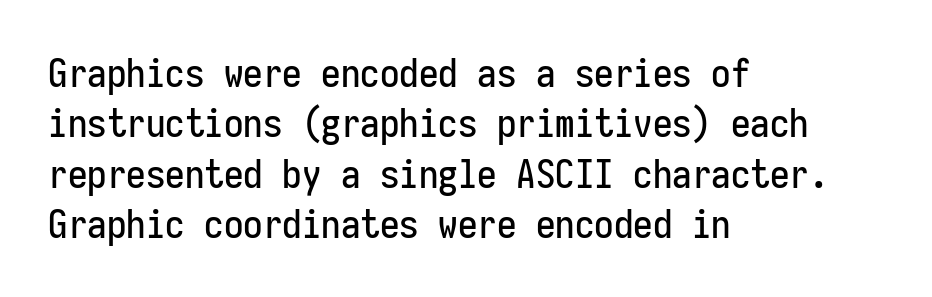
Q: Is the text italic (slanted)? A: No, it is upright.
Q: Is the typeface a serif or a sans-serif typeface? A: Sans-serif.
Q: Is the text underlined? A: No.
Q: How is the paragraph aligned? A: Left-aligned.
Q: Is the spacing between letters normal or unusually wide? A: Normal.
Q: Is the spacing between lines tight, normal or loose? A: Normal.
Q: Width (condensed, normal, or wide)? A: Condensed.
Q: Stroke contrast? A: Low.
Q: x-height? A: Medium.
Q: Monospaced? A: Yes.
